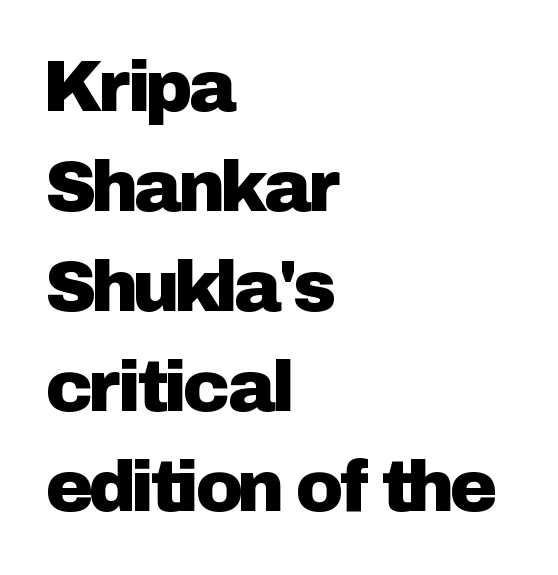
Q: Is the text italic (slanted)? A: No, it is upright.
Q: Is the typeface a serif or a sans-serif typeface? A: Sans-serif.
Q: Is the text underlined? A: No.
Q: How is the paragraph aligned? A: Left-aligned.
Q: Is the spacing between letters normal or unusually wide? A: Normal.
Q: Is the spacing between lines tight, normal or loose? A: Normal.
Q: Width (condensed, normal, or wide)? A: Normal.
Q: Stroke contrast? A: Low.
Q: x-height? A: Medium.
Q: Monospaced? A: No.
